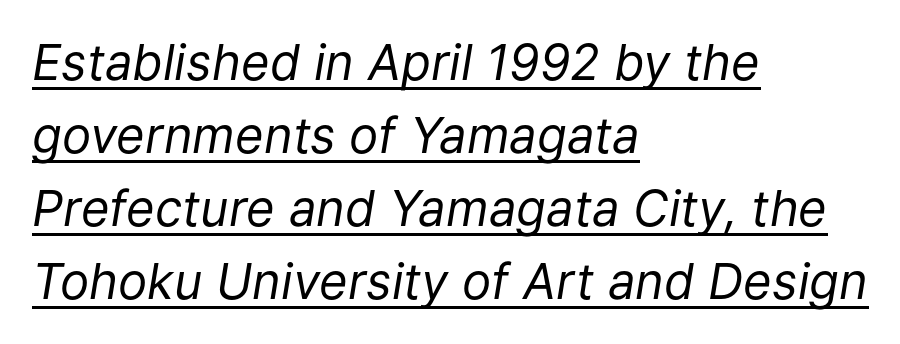
Honestly, the row spacing looks completely unremarkable. Horizontally, the lines are justified to the leading edge only. The typeface has the unassuming heft of standard copy or less. Caption: standard tracking, unaltered.
